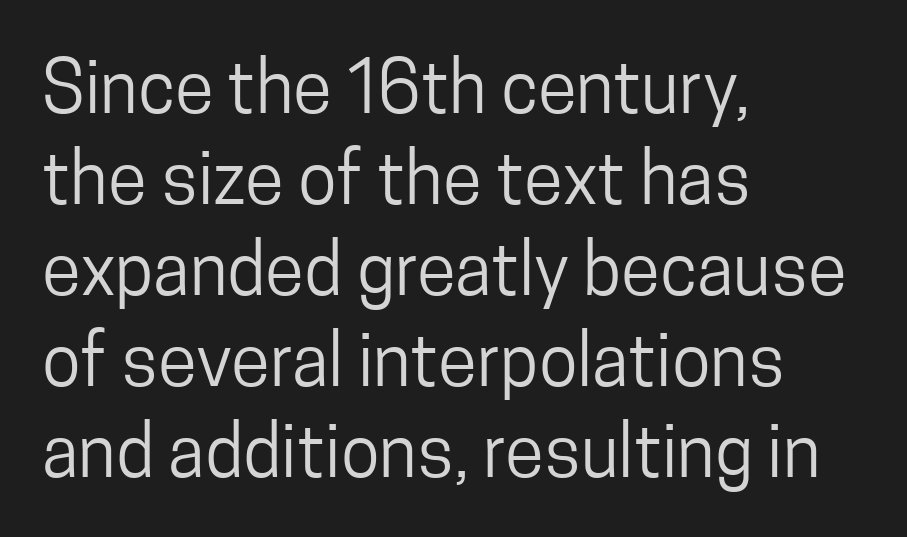
Q: Is the text bold? A: No.
Q: Is the text italic (slanted)? A: No, it is upright.
Q: Is the typeface a serif or a sans-serif typeface? A: Sans-serif.
Q: Is the text underlined? A: No.
Q: How is the paragraph aligned? A: Left-aligned.
Q: Is the spacing between letters normal or unusually wide? A: Normal.
Q: Is the spacing between lines tight, normal or loose? A: Normal.
Q: Width (condensed, normal, or wide)? A: Condensed.
Q: Stroke contrast? A: Low.
Q: x-height? A: Medium.
Q: Monospaced? A: No.
